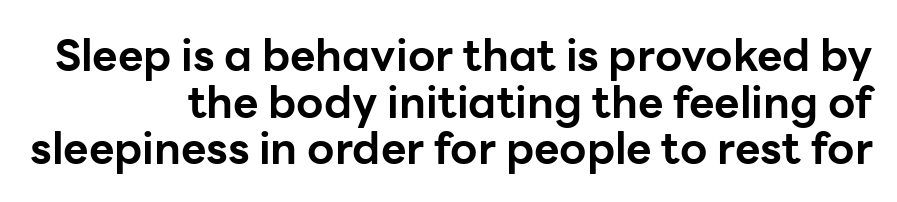
{"serif": "no", "italic": "no", "bold": "yes", "weight": "bold", "width": "normal", "stroke_contrast": "low", "x_height": "medium", "monospaced": "no", "underline": "no", "align": "right", "line_spacing": "tight", "line_spacing_ratio": 1.06, "letter_spacing": "normal", "letter_spacing_em": 0.0, "glyph_px": 44}
